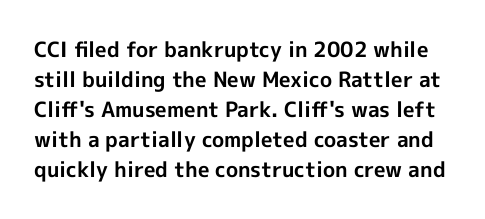
The typography opts for an upright posture over an oblique one. Compared with typical paragraphs, the rows here are spaced about the same. These words are printed bold, with thick strokes throughout. The letters sit at their default tracking, neither squeezed nor spread. Underlining? Definitely not there.
